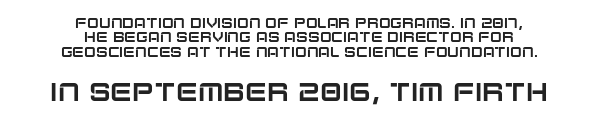
{"italic": "no", "underline": "no", "align": "center", "line_spacing": "tight", "line_spacing_ratio": 1.03, "letter_spacing": "normal", "letter_spacing_em": 0.0, "larger_block": "second", "size_ratio": 1.86, "glyph_px": 26}
